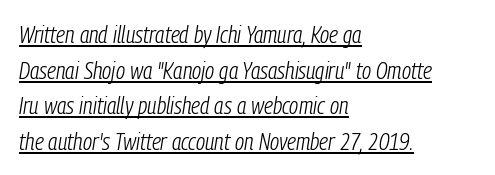
The image shows 24 px text type, italic (leaning right); set left-aligned, normal line spacing (1.48x), normal letter spacing, underlined.
